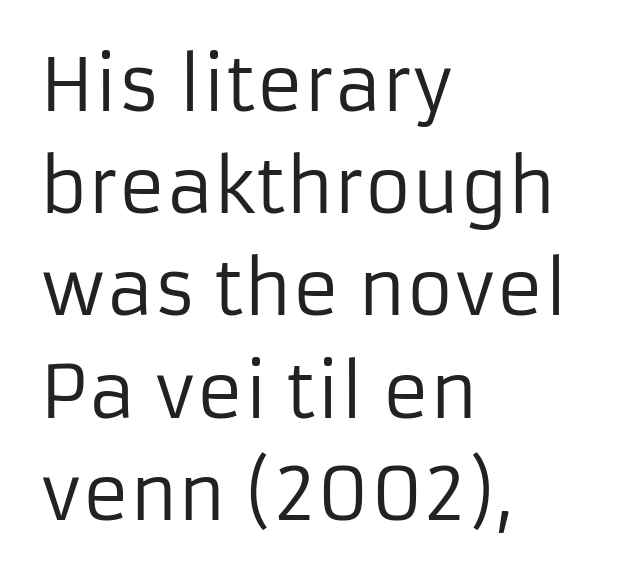
These lines are composed in type without serifs. Reading down the block, your eye returns to a fixed left position each line. The strokes carry an ordinary text weight at most. Summary of vertical rhythm: regular, with standard interline spacing.
